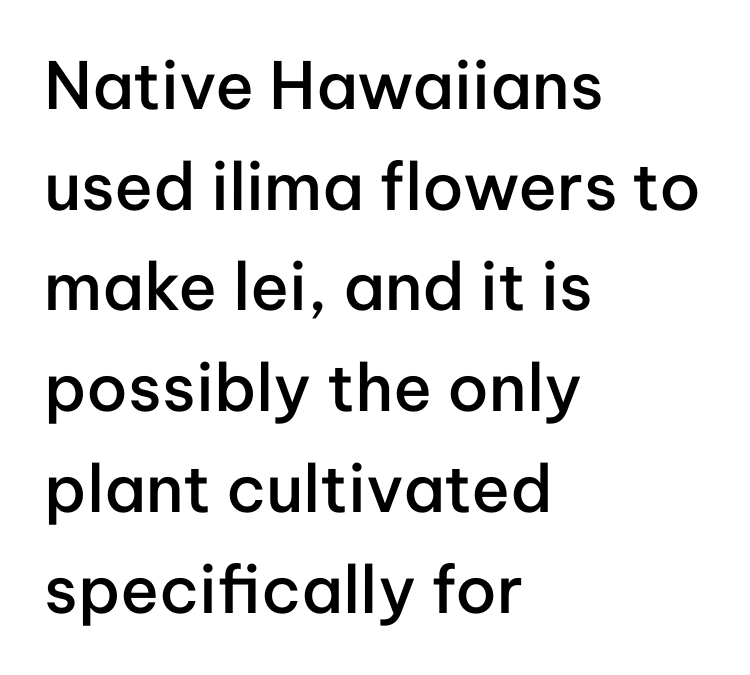
The image shows 65 px semibold sans-serif type, upright; set left-aligned, normal line spacing (1.55x), normal letter spacing, not underlined; low stroke contrast and a medium x-height.
